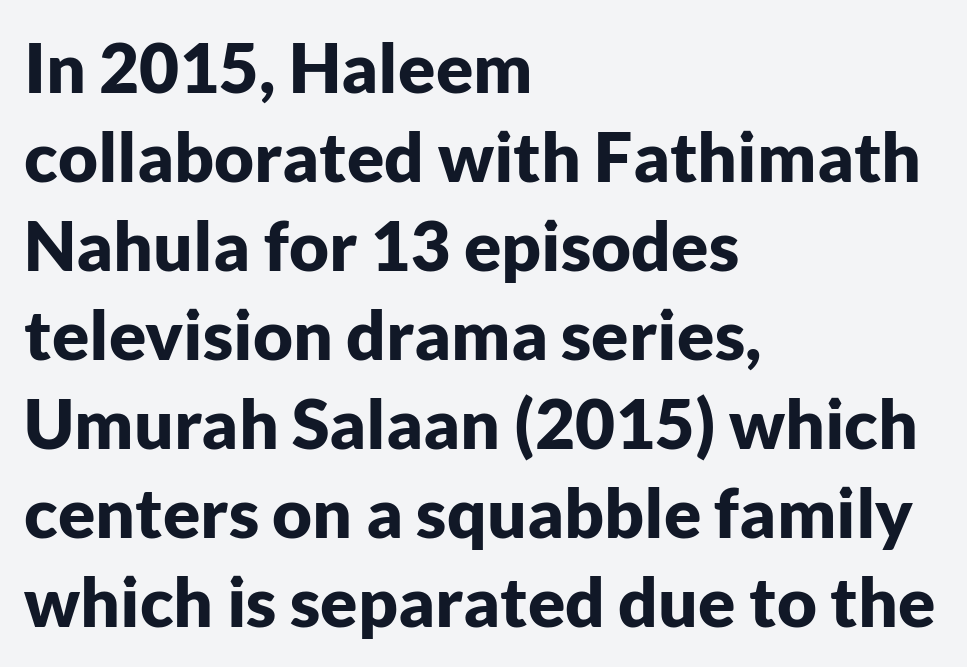
{"serif": "no", "italic": "no", "bold": "yes", "weight": "bold", "width": "normal", "stroke_contrast": "low", "x_height": "medium", "monospaced": "no", "underline": "no", "align": "left", "line_spacing": "normal", "line_spacing_ratio": 1.29, "letter_spacing": "normal", "letter_spacing_em": 0.0, "glyph_px": 69}
